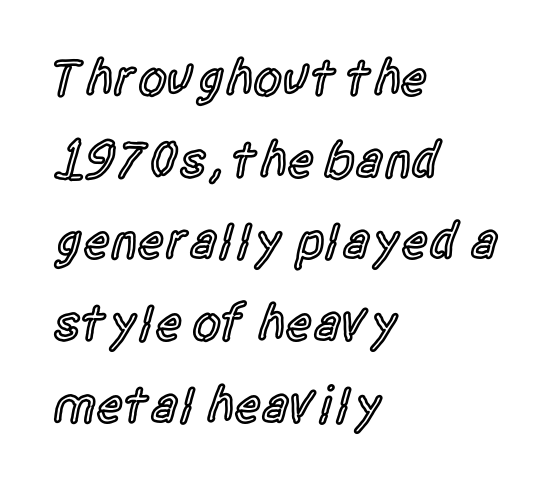
{"serif": "no", "bold": "semi", "weight": "semibold", "width": "condensed", "x_height": "large", "monospaced": "no", "underline": "no", "align": "left", "line_spacing": "normal", "line_spacing_ratio": 1.57, "letter_spacing": "normal", "letter_spacing_em": 0.0, "glyph_px": 52}
